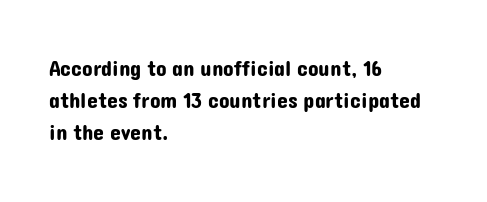
The image shows 22 px text type, upright; set left-aligned, normal line spacing (1.45x), normal letter spacing, not underlined.
